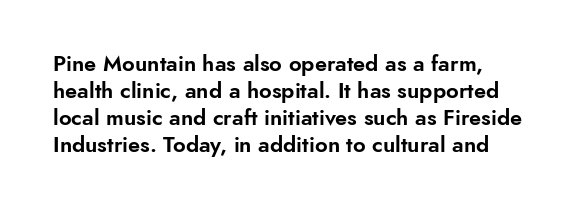
The gaps between neighbouring characters are ordinary and unremarkable. Is there any slant? The stems are plumb. Lines of text with bare space underneath.
